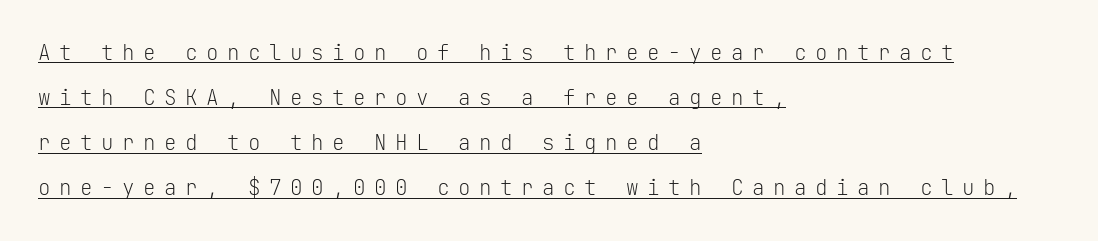
The image shows 21 px text type, upright; set left-aligned, loose line spacing (2.15x), unusually wide letter spacing (+0.4 em), underlined.
